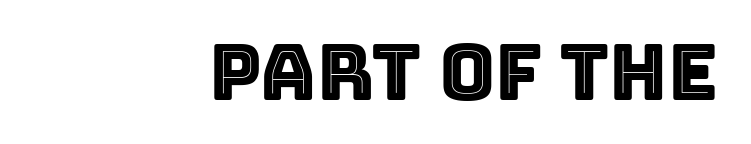
Q: Is the text italic (slanted)? A: No, it is upright.
Q: Is the text underlined? A: No.
Q: How is the paragraph aligned? A: Right-aligned.
Q: Is the spacing between letters normal or unusually wide? A: Normal.
Q: Width (condensed, normal, or wide)? A: Normal.
Q: x-height? A: Large.
Q: Monospaced? A: No.
